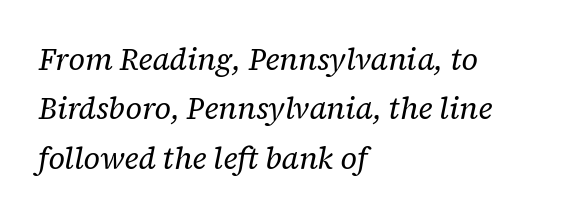
The image shows 30 px regular-weight serif type, italic (leaning right); set left-aligned, normal line spacing (1.65x), normal letter spacing, not underlined; low stroke contrast and a medium x-height.
